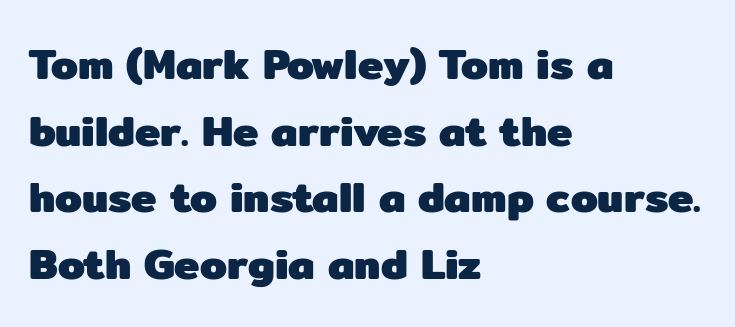
Does extra space separate the letters? No, they use regular spacing. The line-height multiplier appears to be the usual default. Looks like regular typesetting: each glyph gets only the width it needs. The font's upright variant was chosen for this text. Grotesque or geometric, the face here clearly has no serifs.
